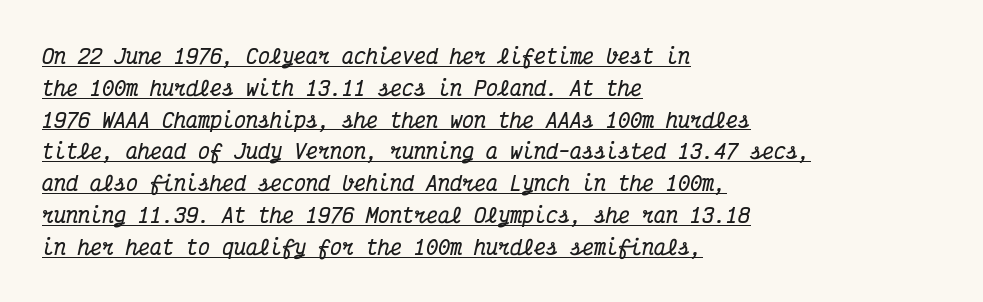
Is there much room between lines? A standard amount, neither cramped nor airy. Spacing between characters is what you'd get straight out of the box. Compared with a centered layout, this one pins lines to the left instead. The passage shown is underscored from start to finish. The glyphs look as if they've been sheared to an angle. Strong, thick strokes mark this as bold type.
